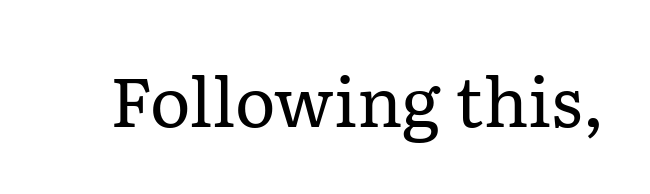
{"serif": "yes", "italic": "no", "bold": "no", "weight": "regular", "width": "normal", "stroke_contrast": "low", "x_height": "medium", "monospaced": "no", "underline": "no", "letter_spacing": "normal", "letter_spacing_em": 0.0, "glyph_px": 69}
